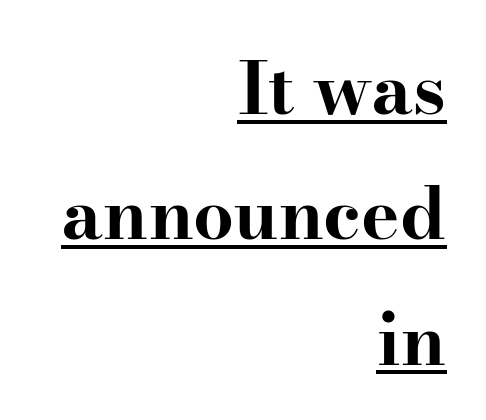
The image shows 72 px bold, wide serif type, upright; set right-aligned, line spacing 1.74x, normal letter spacing, underlined; high stroke contrast and a small x-height.
